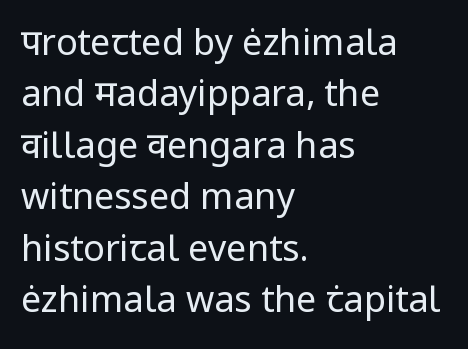
Nope, no serifs anywhere on these letters. Between one letter and the next there's only the usual sliver of space. Unlike italic type, these characters show no tilt at all. The designer left line spacing at the default. The lines in this sample share a left origin and differ only in where they stop.
